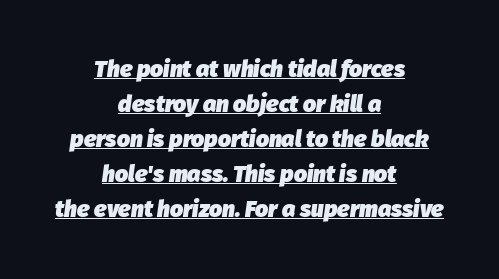
This block has exactly the height ordinary leading produces. Does the copy run flush right? No — it is centered line by line. The gaps between neighbouring characters are ordinary and unremarkable. Caption: lettering with a line underneath. The font is running at its bold setting. Would a proofreader flag this as italicized? Yes.
